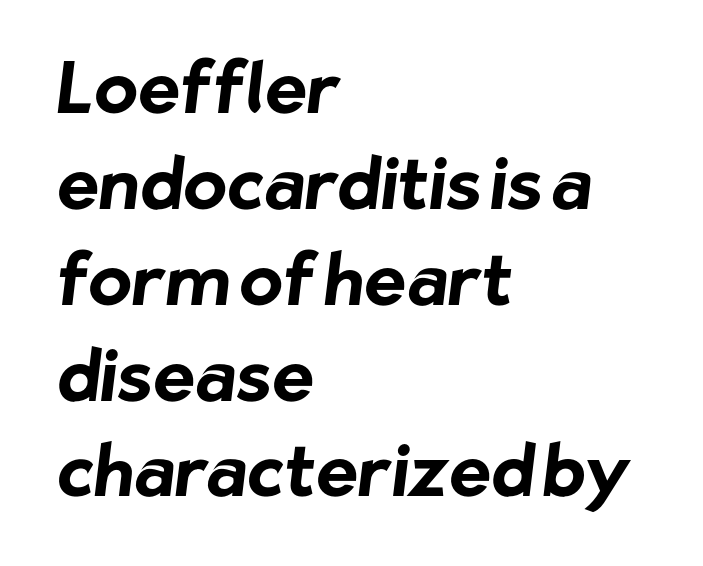
Q: Is the text bold? A: Yes.
Q: Is the typeface a serif or a sans-serif typeface? A: Sans-serif.
Q: Is the text underlined? A: No.
Q: How is the paragraph aligned? A: Left-aligned.
Q: Is the spacing between letters normal or unusually wide? A: Normal.
Q: Is the spacing between lines tight, normal or loose? A: Normal.
Q: Width (condensed, normal, or wide)? A: Normal.
Q: Stroke contrast? A: Low.
Q: x-height? A: Medium.
Q: Monospaced? A: No.
